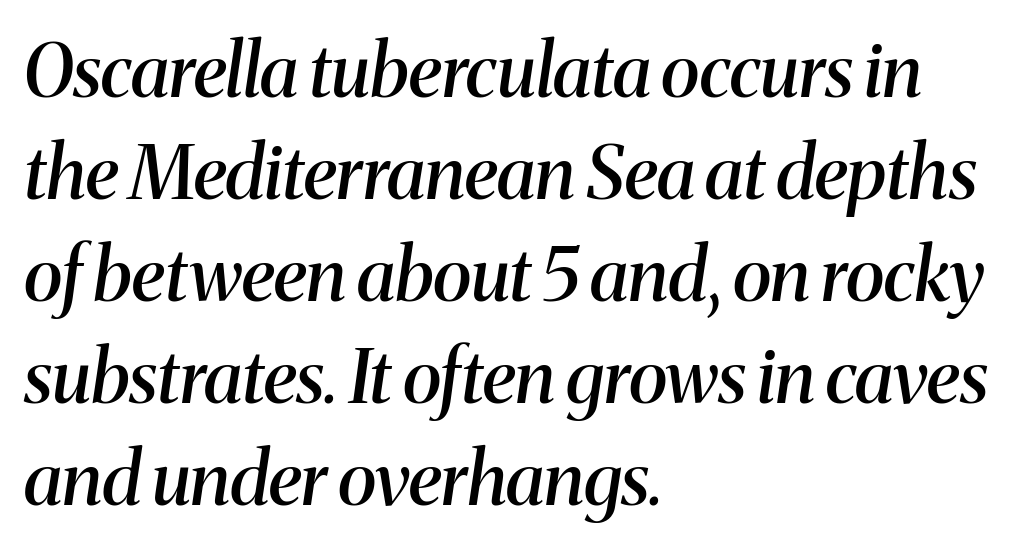
Short and long lines alike share a common starting point at left. Between one letter and the next there's only the usual sliver of space. Summary of vertical rhythm: regular, with standard interline spacing. The specimen reads as italic at a glance.
